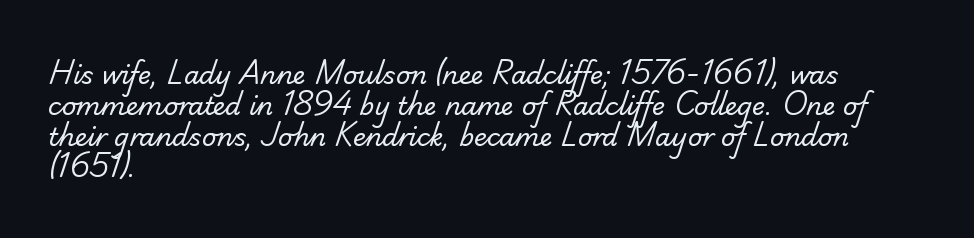
Q: Is the text bold? A: No.
Q: Is the text underlined? A: No.
Q: How is the paragraph aligned? A: Left-aligned.
Q: Is the spacing between letters normal or unusually wide? A: Normal.
